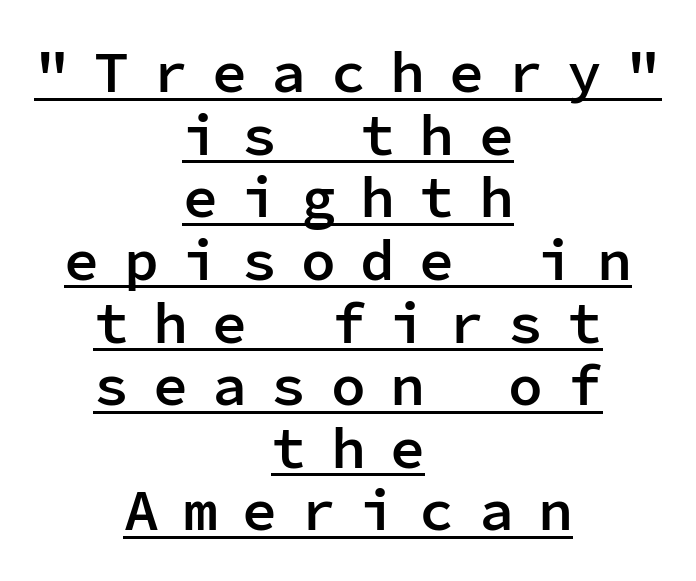
{"serif": "no", "italic": "no", "bold": "semi", "weight": "semibold", "width": "normal", "stroke_contrast": "low", "x_height": "medium", "monospaced": "yes", "underline": "yes", "align": "center", "line_spacing": "tight", "line_spacing_ratio": 1.08, "letter_spacing": "wide", "letter_spacing_em": 0.42, "glyph_px": 58}
